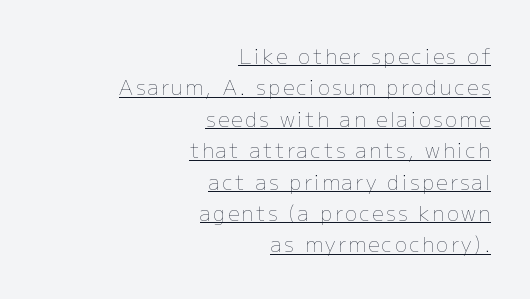
{"italic": "no", "bold": "no", "underline": "yes", "align": "right", "line_spacing": "normal", "line_spacing_ratio": 1.57, "glyph_px": 20}
